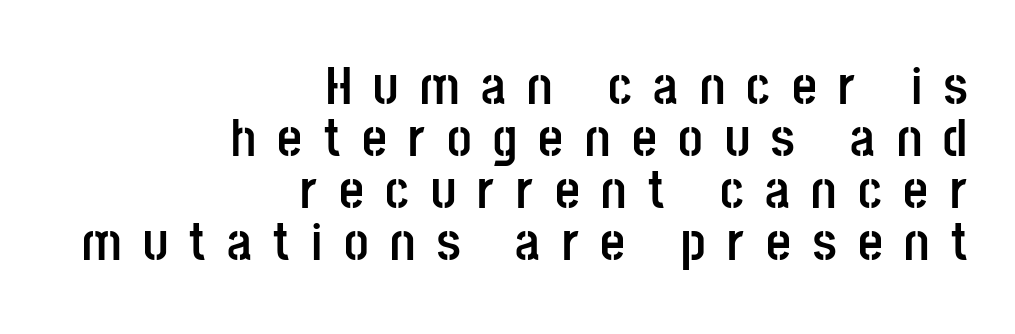
{"serif": "no", "italic": "no", "bold": "yes", "weight": "semibold", "width": "condensed", "stroke_contrast": "low", "x_height": "large", "monospaced": "no", "underline": "no", "align": "right", "line_spacing": "tight", "line_spacing_ratio": 0.96, "letter_spacing": "wide", "letter_spacing_em": 0.4, "glyph_px": 54}
